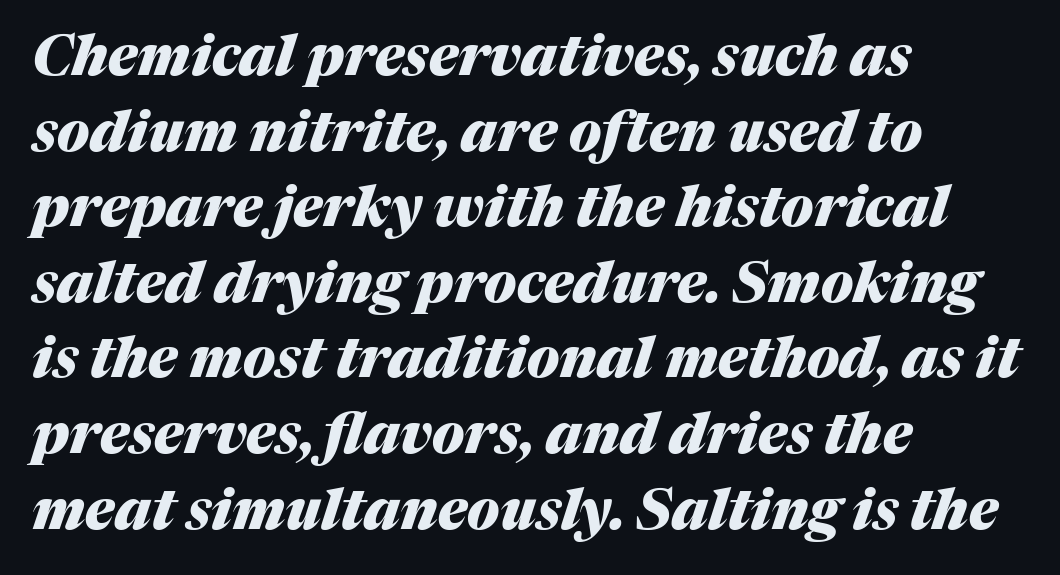
The image shows 56 px heavy type, italic (leaning right); set left-aligned, normal line spacing (1.35x), normal letter spacing, not underlined; medium stroke contrast and a medium x-height.
